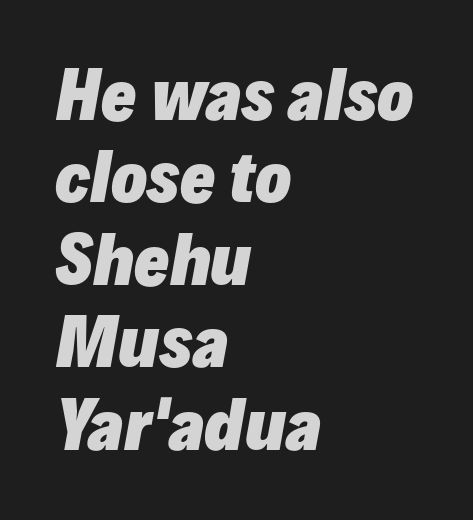
In terms of weight, the rendering is a true, heavy bold. A typesetter would call this proportional, since set widths differ per character. The tracking reads as untouched default to a designer's eye. Quick note: underline off.
